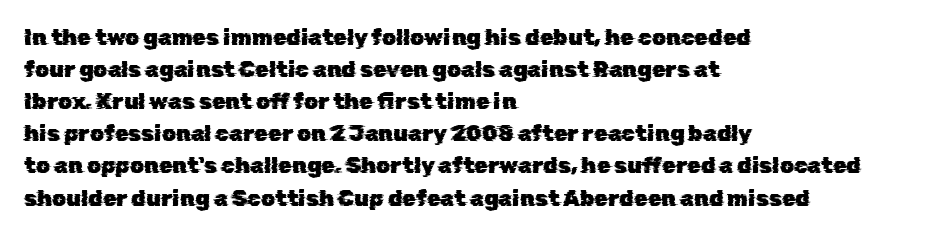
Visually the block forms a straight wall on the left and a jagged coastline on the right. This rendering leaves character spacing at its baseline value. The space beneath each line is pristine and unruled. In terms of leading, this rendering sits right in the middle.
